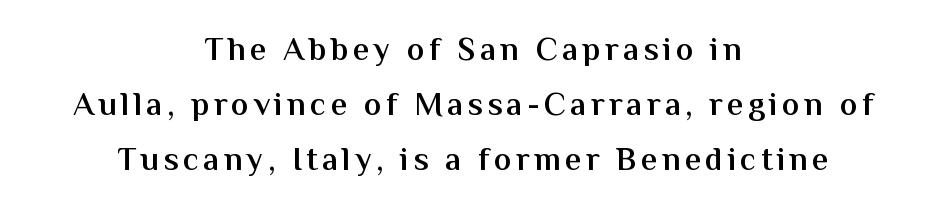
Quick note: underline off. If you folded the block vertically in half, each line would mirror itself in length. Tall strokes in this sample are plumb rather than angled. Look at the bottom of the vertical strokes: they stop flat, with no serifs.
